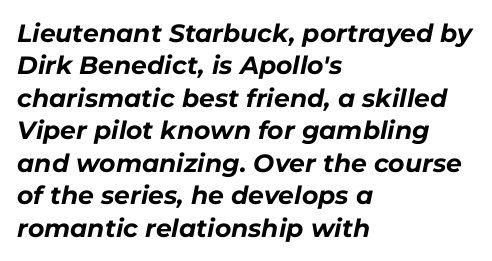
Q: Is the text bold? A: Yes.
Q: Is the text italic (slanted)? A: Yes, it leans right by about 11 degrees.
Q: Is the text underlined? A: No.
Q: How is the paragraph aligned? A: Left-aligned.
Q: Is the spacing between letters normal or unusually wide? A: Normal.
Q: Is the spacing between lines tight, normal or loose? A: Normal.
